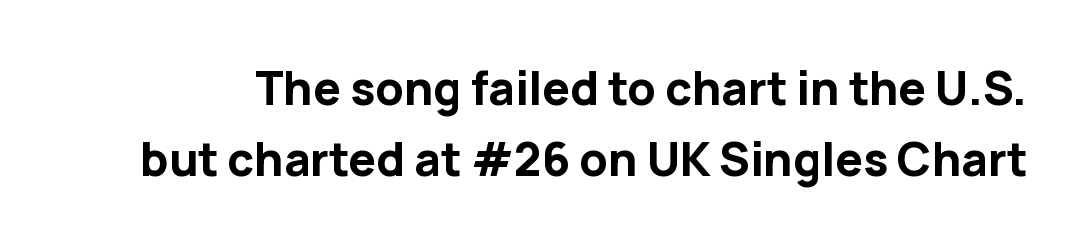
Is this a fixed-width face? No — the glyphs have proportional, varying widths. Grotesque or geometric, the face here clearly has no serifs. Only glyphs here, with clear space below each row. Characters follow at the spacing the type designer built in.
